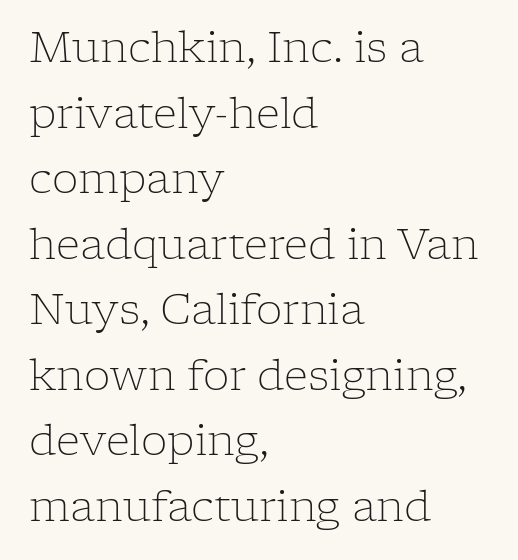
Q: Is the text bold? A: No.
Q: Is the text italic (slanted)? A: No, it is upright.
Q: Is the typeface a serif or a sans-serif typeface? A: Serif.
Q: Is the text underlined? A: No.
Q: How is the paragraph aligned? A: Left-aligned.
Q: Is the spacing between letters normal or unusually wide? A: Normal.
Q: Is the spacing between lines tight, normal or loose? A: Normal.
Q: Width (condensed, normal, or wide)? A: Normal.
Q: Stroke contrast? A: Low.
Q: x-height? A: Medium.
Q: Monospaced? A: No.
